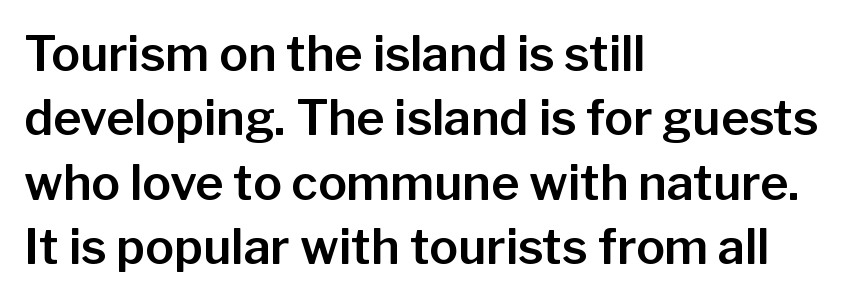
{"serif": "no", "italic": "no", "width": "normal", "stroke_contrast": "low", "x_height": "medium", "monospaced": "no", "underline": "no", "align": "left", "line_spacing": "normal", "line_spacing_ratio": 1.34, "letter_spacing": "normal", "letter_spacing_em": 0.0, "glyph_px": 48}
